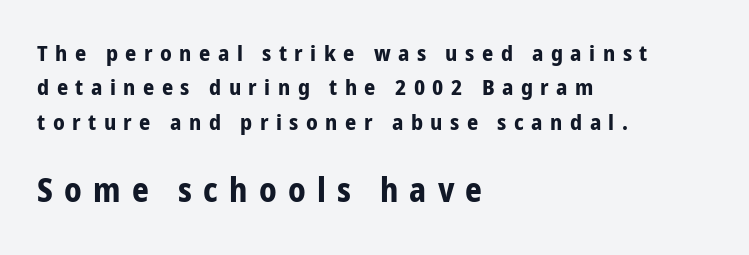
{"serif": "no", "italic": "no", "bold": "yes", "weight": "bold", "width": "condensed", "stroke_contrast": "low", "x_height": "medium", "monospaced": "no", "underline": "no", "align": "left", "line_spacing": "normal", "line_spacing_ratio": 1.56, "letter_spacing": "wide", "letter_spacing_em": 0.34, "larger_block": "second", "size_ratio": 1.5, "glyph_px": 33}
